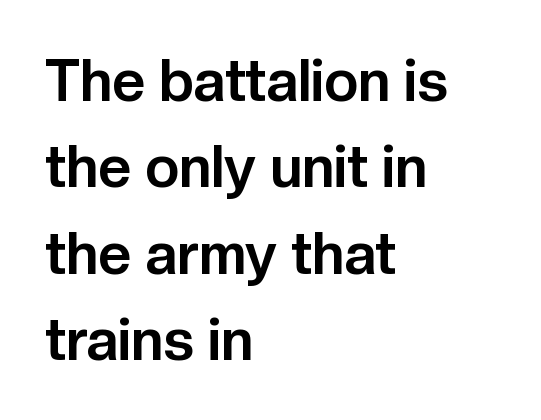
{"serif": "no", "italic": "no", "bold": "yes", "weight": "bold", "width": "normal", "stroke_contrast": "low", "x_height": "medium", "monospaced": "no", "underline": "no", "align": "left", "line_spacing": "normal", "line_spacing_ratio": 1.49, "letter_spacing": "normal", "letter_spacing_em": 0.0, "glyph_px": 58}
